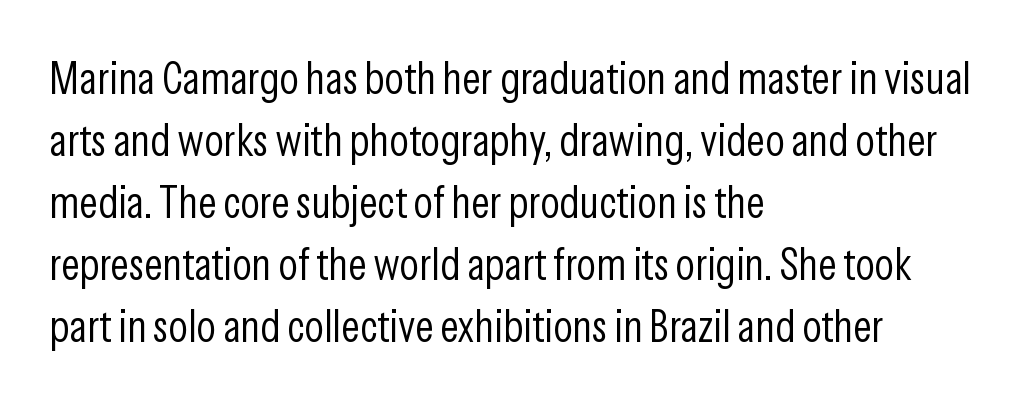
The image shows 45 px light, condensed sans-serif type, upright; set left-aligned, normal line spacing (1.38x), normal letter spacing, not underlined; low stroke contrast and a medium x-height.
